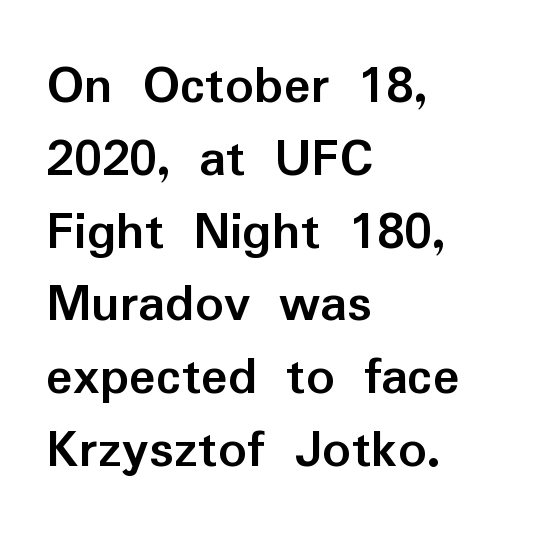
The space between consecutive lines is moderate. On the weight axis this lands at bold, roughly 700. Plain, unruled lines of type. Tall strokes in this sample are plumb rather than angled. Tracking value appears to be zero — textbook default spacing.
